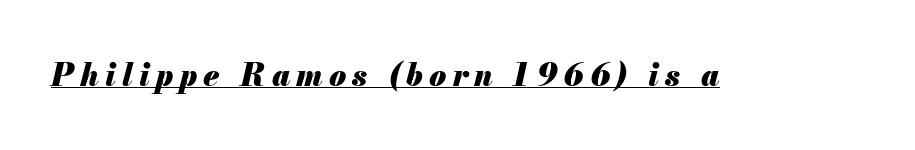
The letters advance in unequal steps, a hallmark of proportional type. Glyph-to-glyph distance is far greater than everyday printed text. Summary of weight: heavy, a full bold. Rendered with sloped, italic letterforms.
